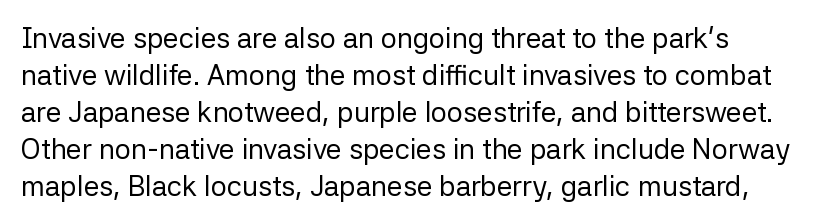
Font category for this specimen: sans-serif. This sample keeps an unexceptional amount of space between lines. The face used here is proportionally spaced, like ordinary book or web type. The baseline area is clear. Nothing unusual about the tracking: characters are spaced as the font intends.
